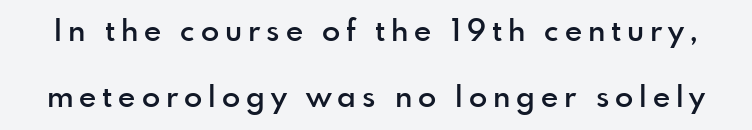
These lines are rendered in a variable-pitch font. The words here are not underlined. How are the letters spaced? Widely, with obvious added tracking. Designer's note — italics off, roman on. In terms of leading, this rendering errs on the spacious side.
